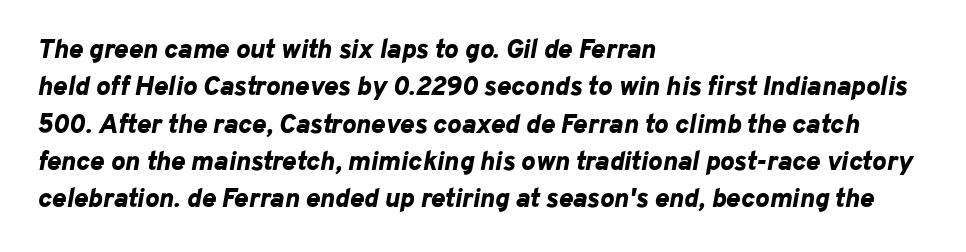
Q: Is the text bold? A: Yes.
Q: Is the text italic (slanted)? A: Yes, it leans right by about 10 degrees.
Q: Is the text underlined? A: No.
Q: How is the paragraph aligned? A: Left-aligned.
Q: Is the spacing between letters normal or unusually wide? A: Normal.
Q: Is the spacing between lines tight, normal or loose? A: Normal.
